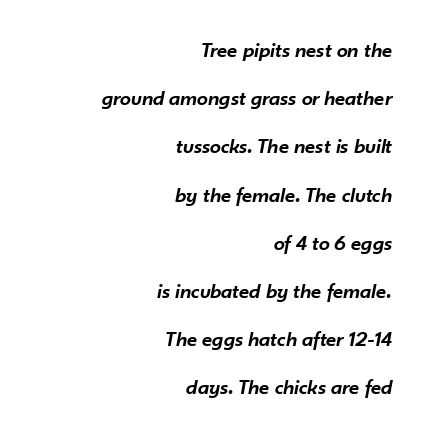
Q: Is the text bold? A: Semi-bold.
Q: Is the text italic (slanted)? A: Yes, it leans right by about 10 degrees.
Q: Is the text underlined? A: No.
Q: How is the paragraph aligned? A: Right-aligned.
Q: Is the spacing between letters normal or unusually wide? A: Normal.
Q: Is the spacing between lines tight, normal or loose? A: Loose.
